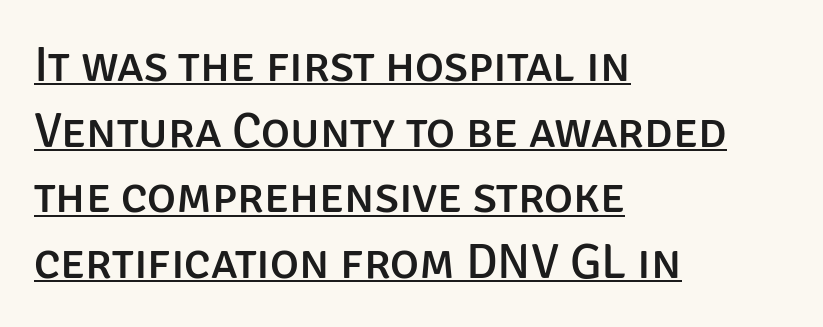
Q: Is the text italic (slanted)? A: No, it is upright.
Q: Is the typeface a serif or a sans-serif typeface? A: Sans-serif.
Q: Is the text underlined? A: Yes.
Q: How is the paragraph aligned? A: Left-aligned.
Q: Is the spacing between letters normal or unusually wide? A: Normal.
Q: Is the spacing between lines tight, normal or loose? A: Normal.
Q: Width (condensed, normal, or wide)? A: Normal.
Q: Stroke contrast? A: Low.
Q: x-height? A: Large.
Q: Monospaced? A: No.
